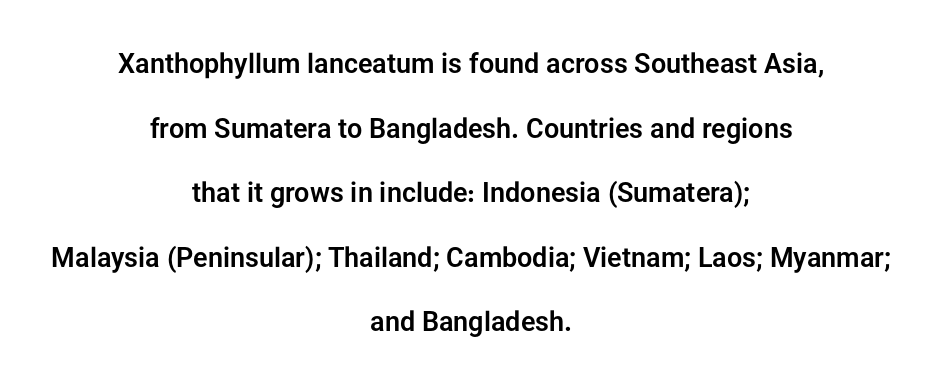
The space directly below the letters is spotless. The type is set solid horizontally, with unmodified tracking. The font's upright variant was chosen for this text. Successive baselines arrive slowly, with a big drop between each. Line starts and ends both wander, symmetrically.
